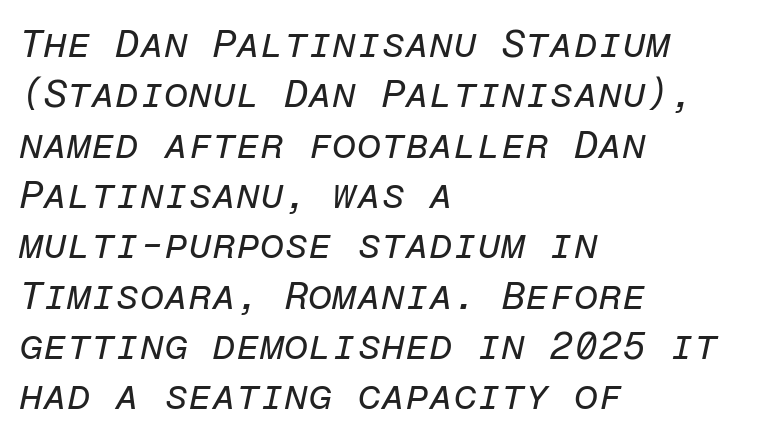
Q: Is the text bold? A: No.
Q: Is the text italic (slanted)? A: Yes, it leans right by about 12 degrees.
Q: Is the text underlined? A: No.
Q: How is the paragraph aligned? A: Left-aligned.
Q: Is the spacing between letters normal or unusually wide? A: Normal.
Q: Is the spacing between lines tight, normal or loose? A: Normal.
Q: Width (condensed, normal, or wide)? A: Normal.
Q: Stroke contrast? A: Low.
Q: x-height? A: Medium.
Q: Monospaced? A: Yes.
